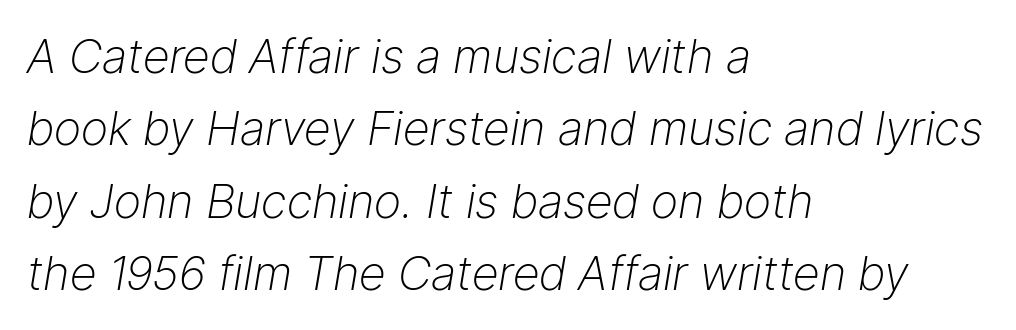
Q: Is the text bold? A: No.
Q: Is the text italic (slanted)? A: Yes, it leans right by about 9 degrees.
Q: Is the text underlined? A: No.
Q: How is the paragraph aligned? A: Left-aligned.
Q: Is the spacing between letters normal or unusually wide? A: Normal.
Q: Is the spacing between lines tight, normal or loose? A: Normal.
Q: Width (condensed, normal, or wide)? A: Normal.
Q: Stroke contrast? A: Low.
Q: x-height? A: Medium.
Q: Monospaced? A: No.
